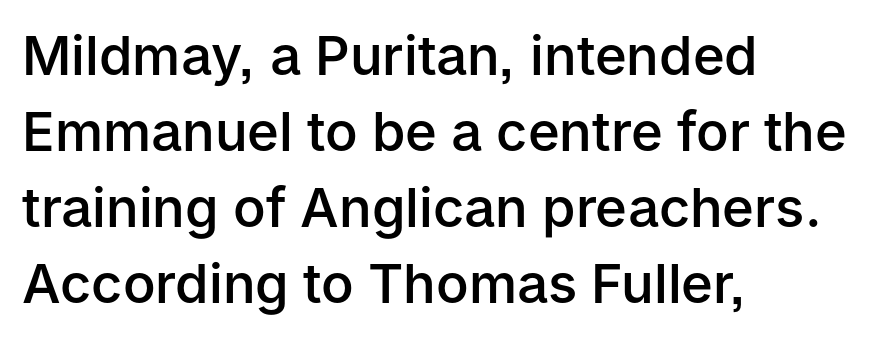
Q: Is the text bold? A: Semi-bold.
Q: Is the text italic (slanted)? A: No, it is upright.
Q: Is the typeface a serif or a sans-serif typeface? A: Sans-serif.
Q: Is the text underlined? A: No.
Q: How is the paragraph aligned? A: Left-aligned.
Q: Is the spacing between letters normal or unusually wide? A: Normal.
Q: Is the spacing between lines tight, normal or loose? A: Normal.
Q: Width (condensed, normal, or wide)? A: Normal.
Q: Stroke contrast? A: Low.
Q: x-height? A: Medium.
Q: Monospaced? A: No.
